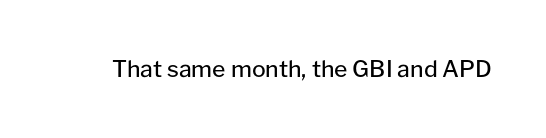
{"italic": "no", "bold": "no", "underline": "no", "letter_spacing": "normal", "letter_spacing_em": 0.0, "glyph_px": 23}
